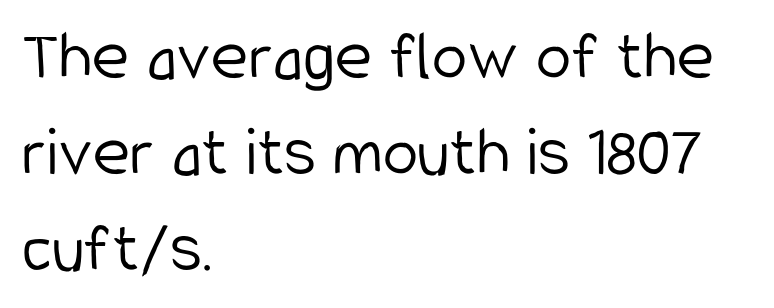
Q: Is the text bold? A: No.
Q: Is the text italic (slanted)? A: No, it is upright.
Q: Is the typeface a serif or a sans-serif typeface? A: Sans-serif.
Q: Is the text underlined? A: No.
Q: How is the paragraph aligned? A: Left-aligned.
Q: Is the spacing between letters normal or unusually wide? A: Normal.
Q: Is the spacing between lines tight, normal or loose? A: Normal.
Q: Width (condensed, normal, or wide)? A: Condensed.
Q: Stroke contrast? A: Low.
Q: x-height? A: Medium.
Q: Monospaced? A: No.
